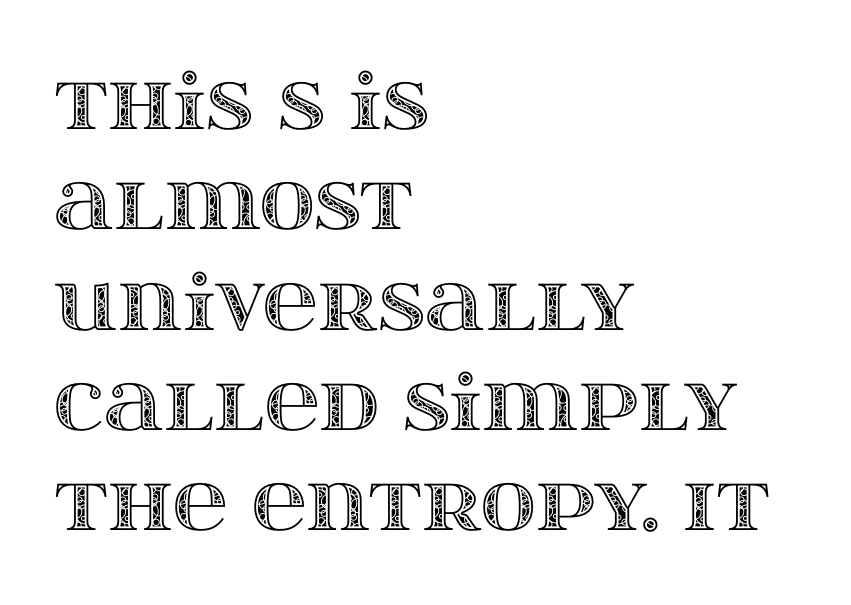
Q: Is the text italic (slanted)? A: No, it is upright.
Q: Is the text underlined? A: No.
Q: How is the paragraph aligned? A: Left-aligned.
Q: Is the spacing between letters normal or unusually wide? A: Normal.
Q: Is the spacing between lines tight, normal or loose? A: Normal.
Q: Width (condensed, normal, or wide)? A: Wide.
Q: x-height? A: Large.
Q: Monospaced? A: No.
